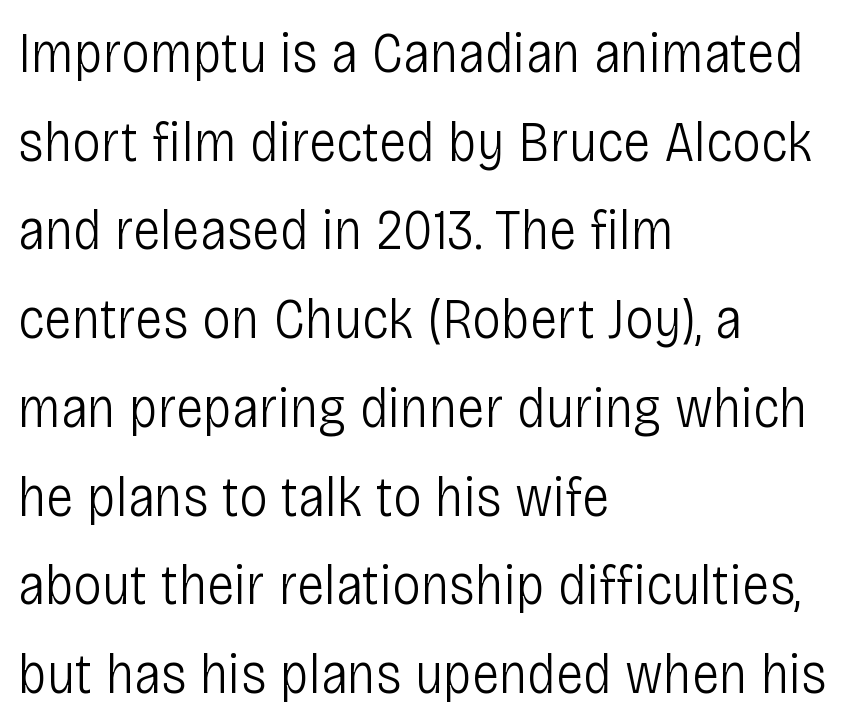
Honestly, the row spacing looks completely unremarkable. The typeface chosen for these lines omits serifs. Note the varied advance widths — an 'i' is clearly narrower than an 'm'. Unbolded letterforms with no extra heft. Here the glyphs are tracked normally, forming tight word shapes. Visually the block forms a straight wall on the left and a jagged coastline on the right.
